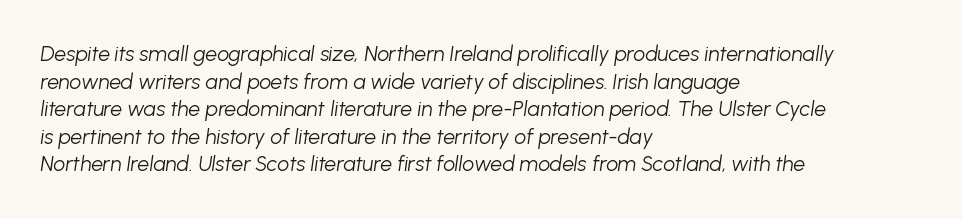
The image shows 21 px text type, italic (leaning right); set left-aligned, normal line spacing (1.31x), normal letter spacing, not underlined.
